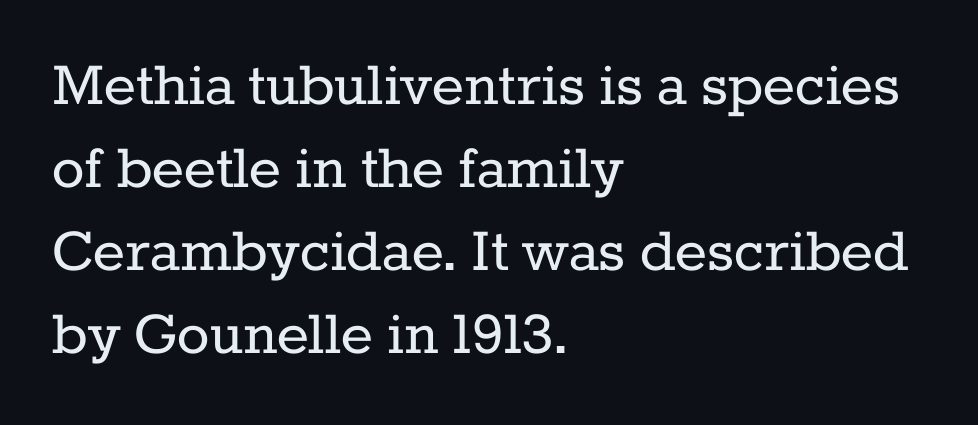
Is this a fixed-width face? No — the glyphs have proportional, varying widths. Which margin do the lines hug? The left one — the right edge is uneven. The characters display serif detailing at their extremities. Here the glyphs are tracked normally, forming tight word shapes.
